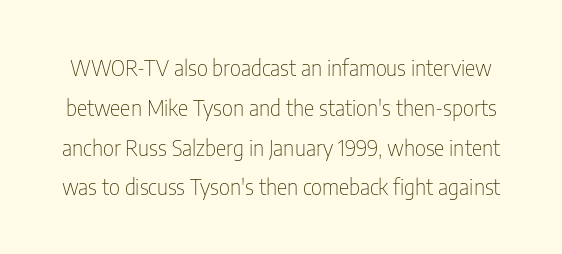
Q: Is the text bold? A: No.
Q: Is the text italic (slanted)? A: No, it is upright.
Q: Is the text underlined? A: No.
Q: Is the spacing between letters normal or unusually wide? A: Normal.
